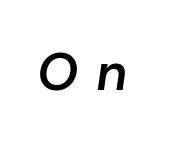
This is moderately heavy type, rendered in semibold. Underlining? Definitely not there. The passage shown has open, widely tracked lettering throughout. The specimen reads as italic at a glance.
